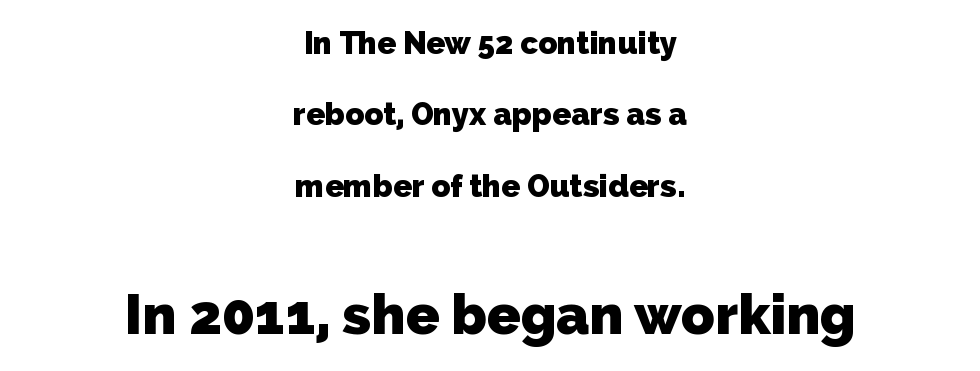
{"serif": "no", "bold": "yes", "weight": "heavy", "width": "normal", "stroke_contrast": "low", "x_height": "medium", "monospaced": "no", "underline": "no", "align": "center", "line_spacing": "loose", "line_spacing_ratio": 2.3, "letter_spacing": "normal", "letter_spacing_em": 0.0, "larger_block": "second", "size_ratio": 1.77, "glyph_px": 55}
